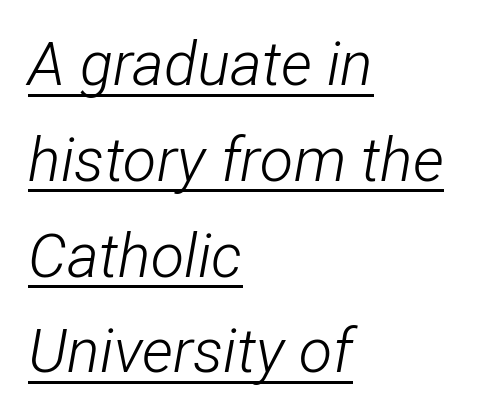
Q: Is the text bold? A: No.
Q: Is the text italic (slanted)? A: Yes, it leans right by about 12 degrees.
Q: Is the text underlined? A: Yes.
Q: How is the paragraph aligned? A: Left-aligned.
Q: Is the spacing between letters normal or unusually wide? A: Normal.
Q: Is the spacing between lines tight, normal or loose? A: Normal.
Q: Width (condensed, normal, or wide)? A: Condensed.
Q: Stroke contrast? A: Low.
Q: x-height? A: Medium.
Q: Monospaced? A: No.
